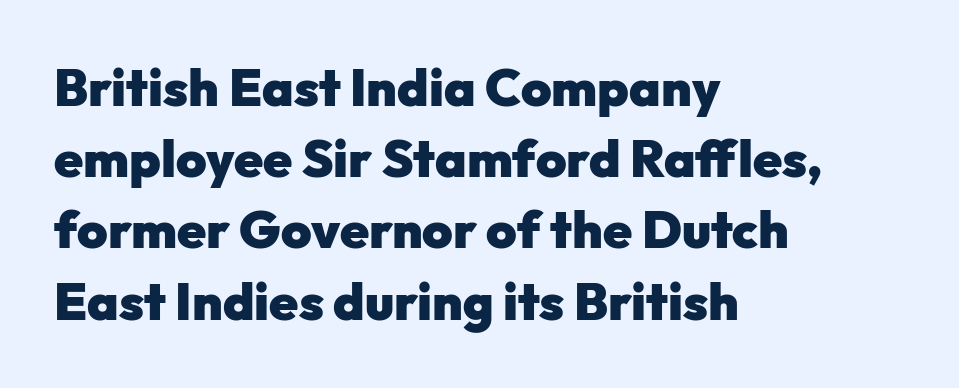
The image shows 52 px heavy sans-serif type, upright; set left-aligned, normal line spacing (1.37x), normal letter spacing, not underlined; low stroke contrast and a medium x-height.
